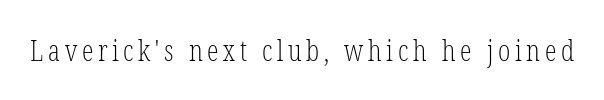
The image shows 29 px light, condensed serif type, upright; set not underlined; low stroke contrast and a medium x-height.
